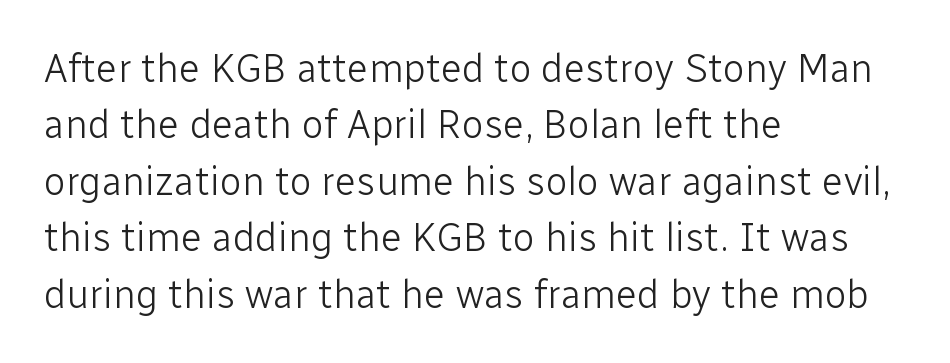
{"serif": "no", "italic": "no", "bold": "no", "weight": "light", "width": "normal", "stroke_contrast": "low", "x_height": "medium", "monospaced": "no", "underline": "no", "align": "left", "line_spacing": "normal", "line_spacing_ratio": 1.41, "letter_spacing": "normal", "letter_spacing_em": 0.0, "glyph_px": 40}
